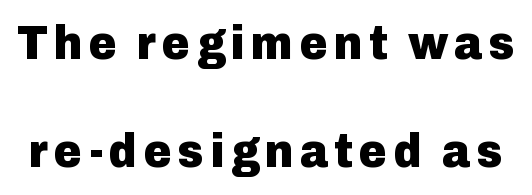
Q: Is the text bold? A: Yes.
Q: Is the text italic (slanted)? A: No, it is upright.
Q: Is the typeface a serif or a sans-serif typeface? A: Sans-serif.
Q: Is the text underlined? A: No.
Q: Is the spacing between lines tight, normal or loose? A: Loose.
Q: Width (condensed, normal, or wide)? A: Normal.
Q: Stroke contrast? A: Low.
Q: x-height? A: Medium.
Q: Monospaced? A: No.
